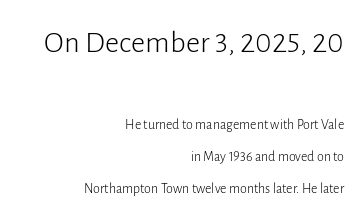
The image shows 31 px light sans-serif type, upright; set right-aligned, loose line spacing (2.3x), normal letter spacing, not underlined; the first (top) block is 2.21x larger; low stroke contrast and a medium x-height.
